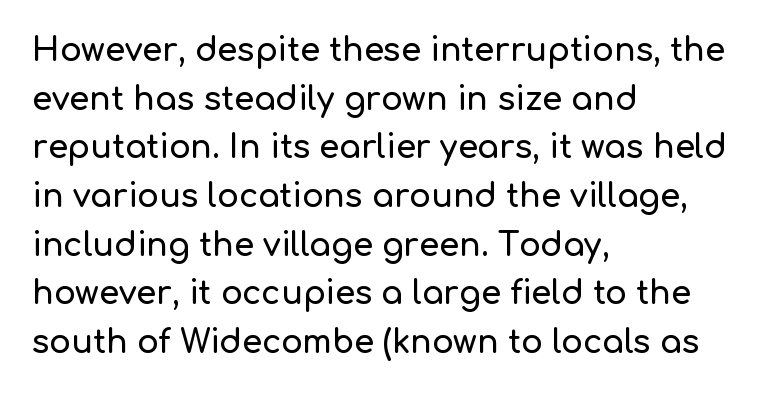
The image shows 32 px sans-serif type, upright; set left-aligned, normal line spacing (1.52x), normal letter spacing, not underlined; low stroke contrast and a medium x-height.
